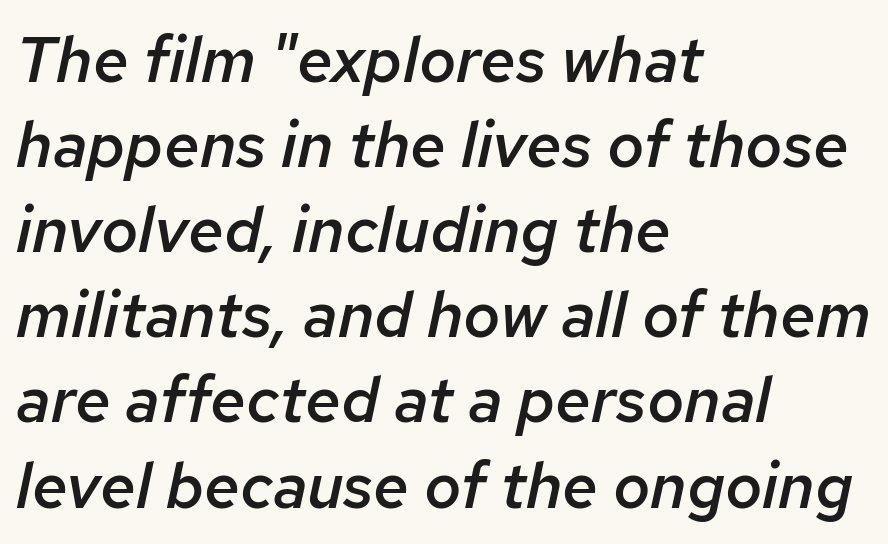
{"italic": "yes", "lean": "right", "slant_degrees": 12, "bold": "semi", "weight": "semibold", "width": "normal", "stroke_contrast": "low", "x_height": "medium", "monospaced": "no", "underline": "no", "align": "left", "line_spacing": "normal", "line_spacing_ratio": 1.33, "letter_spacing": "normal", "letter_spacing_em": 0.0, "glyph_px": 64}
